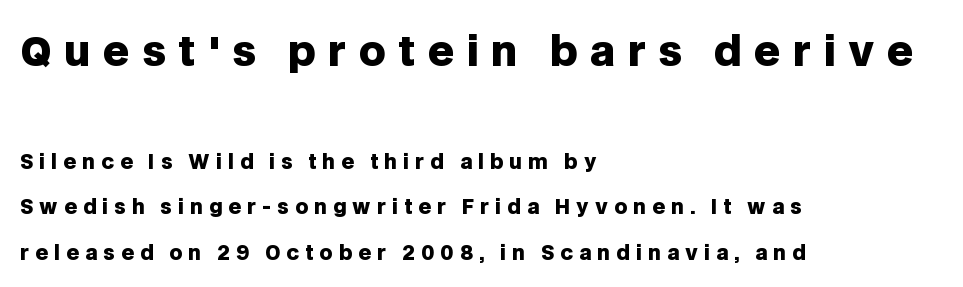
{"serif": "no", "italic": "no", "bold": "yes", "weight": "heavy", "width": "normal", "stroke_contrast": "low", "x_height": "large", "monospaced": "no", "underline": "no", "align": "left", "line_spacing": "loose", "line_spacing_ratio": 2.29, "letter_spacing": "wide", "letter_spacing_em": 0.3, "larger_block": "first", "size_ratio": 2.05, "glyph_px": 41}
